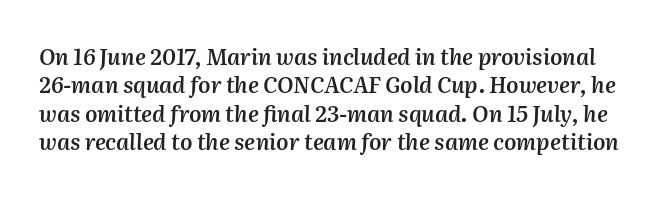
Here the glyphs are tracked normally, forming tight word shapes. The foot of each line stays bare and open. What's the leading like? Ordinary, nothing unusual. The axis of the letterforms is tilted away from vertical. Weight check: semibold — heavier than regular, not quite bold.
